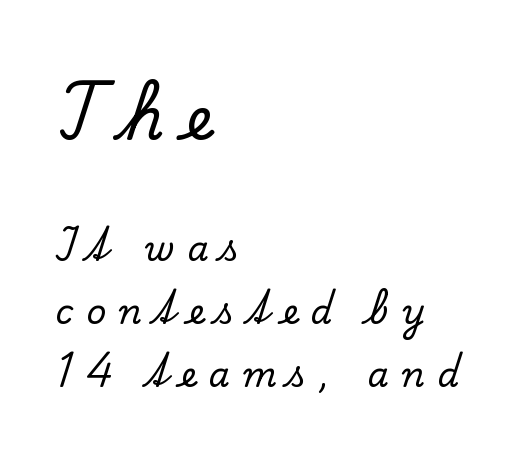
The passage shown is typed in a proportional face where columns would drift. Check where the strokes stop: tiny serifs finish them off. Character size in the leading block exceeds that of the trailing block. The type is letterspaced generously, with wide tracking. The passage is arranged the way most books set body copy — flush left.
